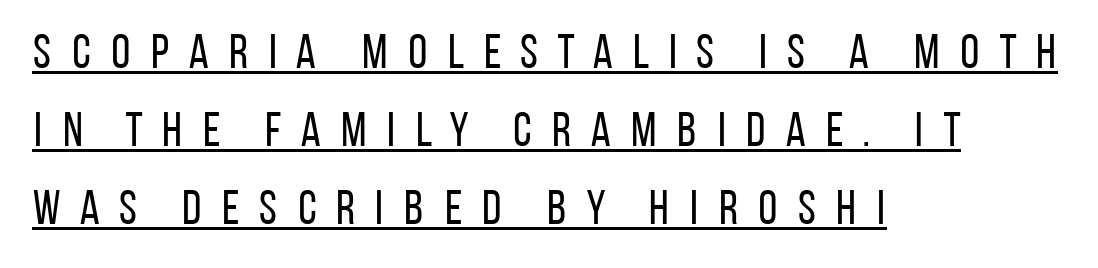
{"serif": "no", "italic": "no", "bold": "no", "weight": "regular", "width": "condensed", "stroke_contrast": "low", "x_height": "large", "monospaced": "no", "underline": "yes", "align": "left", "line_spacing": "normal", "line_spacing_ratio": 1.62, "letter_spacing": "wide", "letter_spacing_em": 0.36, "glyph_px": 48}
